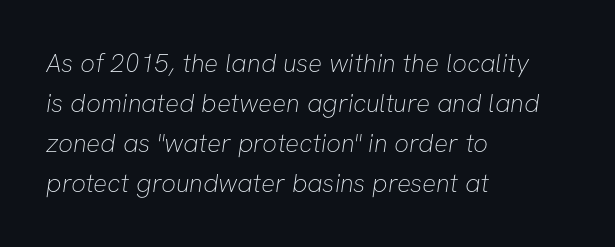
Q: Is the text bold? A: No.
Q: Is the text underlined? A: No.
Q: How is the paragraph aligned? A: Left-aligned.
Q: Is the spacing between letters normal or unusually wide? A: Normal.
Q: Is the spacing between lines tight, normal or loose? A: Normal.
